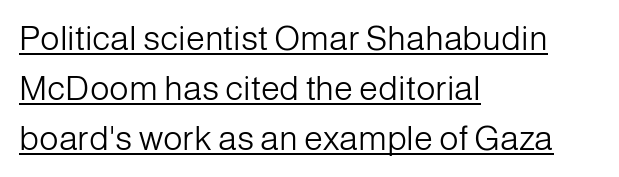
{"serif": "no", "italic": "no", "bold": "no", "weight": "light", "width": "normal", "stroke_contrast": "low", "x_height": "medium", "monospaced": "no", "underline": "yes", "align": "left", "line_spacing": "normal", "line_spacing_ratio": 1.47, "letter_spacing": "normal", "letter_spacing_em": 0.0, "glyph_px": 34}
